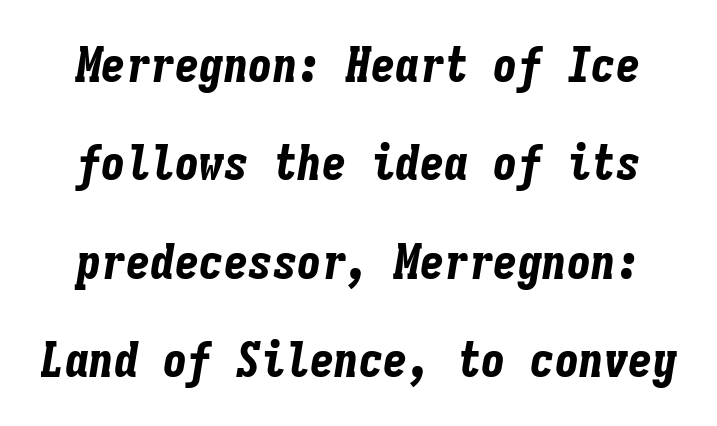
The image shows 49 px bold, condensed type, italic (leaning right), monospaced; set loose line spacing (2.01x), normal letter spacing, not underlined; low stroke contrast and a medium x-height.
